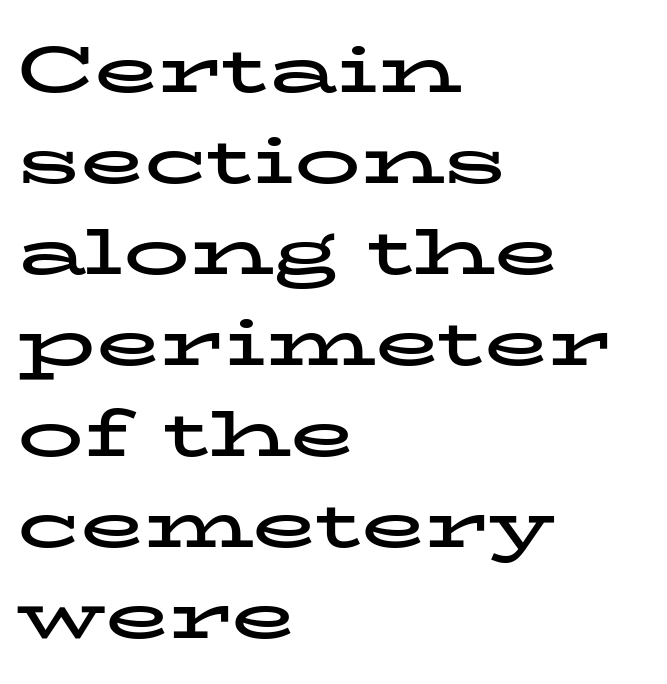
This is roman type, the default non-slanted kind. Check where the strokes stop: tiny serifs finish them off. The strip under each line holds only bare page. Here the designer chose a conventional face with non-uniform glyph widths.
